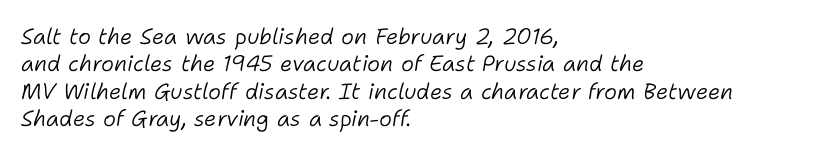
Q: Is the text bold? A: No.
Q: Is the text italic (slanted)? A: Yes, it leans right by about 11 degrees.
Q: Is the text underlined? A: No.
Q: How is the paragraph aligned? A: Left-aligned.
Q: Is the spacing between letters normal or unusually wide? A: Normal.
Q: Is the spacing between lines tight, normal or loose? A: Normal.
